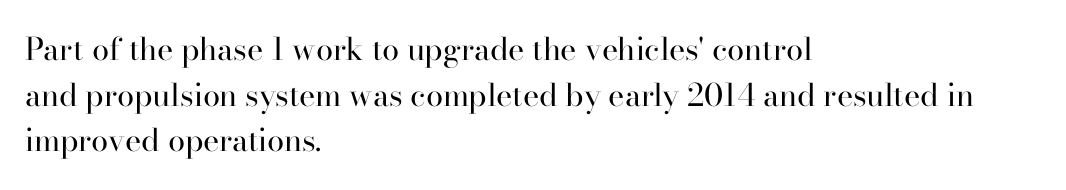
On a weight scale, this lands at 450 or below. The horizontal fit of the characters is conventional and even. The lines are quadded left. Do the characters align in a grid? No, the font is proportional. What's the leading like? Ordinary, nothing unusual. The area under the type is left untouched.
